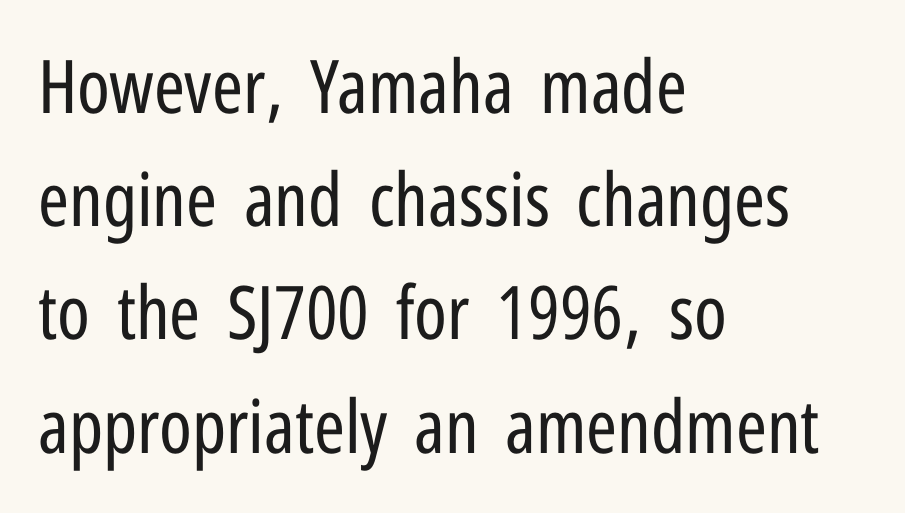
The image shows 74 px regular-weight, condensed sans-serif type, upright; set left-aligned, normal line spacing (1.53x), normal letter spacing, not underlined; low stroke contrast and a medium x-height.
